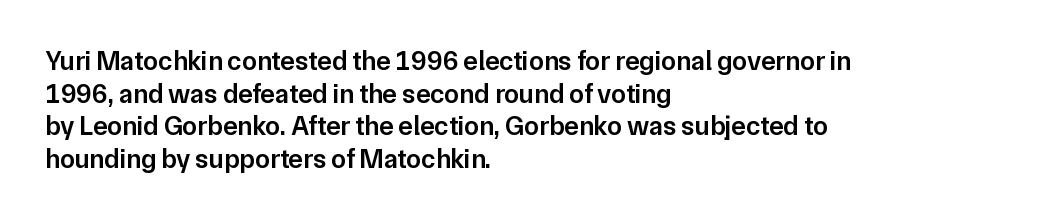
The image shows 27 px text type, upright; set left-aligned, line spacing 1.21x, normal letter spacing, not underlined.
